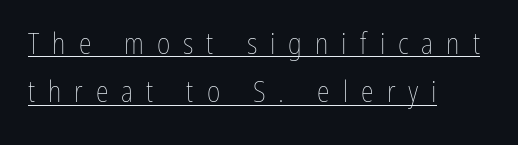
Q: Is the text bold? A: No.
Q: Is the text italic (slanted)? A: No, it is upright.
Q: Is the text underlined? A: Yes.
Q: How is the paragraph aligned? A: Left-aligned.
Q: Is the spacing between letters normal or unusually wide? A: Unusually wide.
Q: Is the spacing between lines tight, normal or loose? A: Normal.
Q: Width (condensed, normal, or wide)? A: Condensed.
Q: Stroke contrast? A: Low.
Q: x-height? A: Medium.
Q: Monospaced? A: No.
